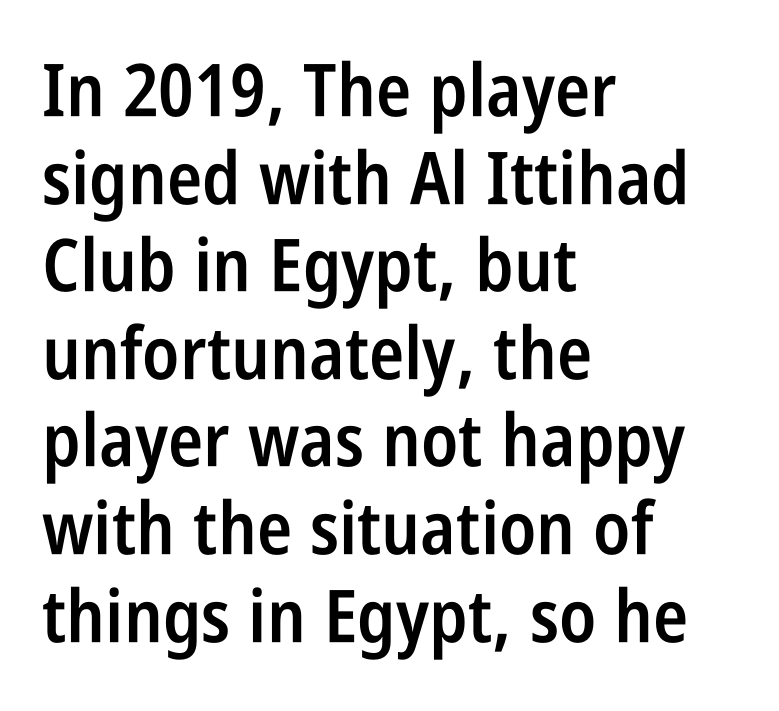
{"serif": "no", "italic": "no", "bold": "semi", "weight": "semibold", "width": "condensed", "stroke_contrast": "low", "x_height": "large", "monospaced": "no", "underline": "no", "align": "left", "line_spacing_ratio": 1.2, "letter_spacing": "normal", "letter_spacing_em": 0.0, "glyph_px": 73}
